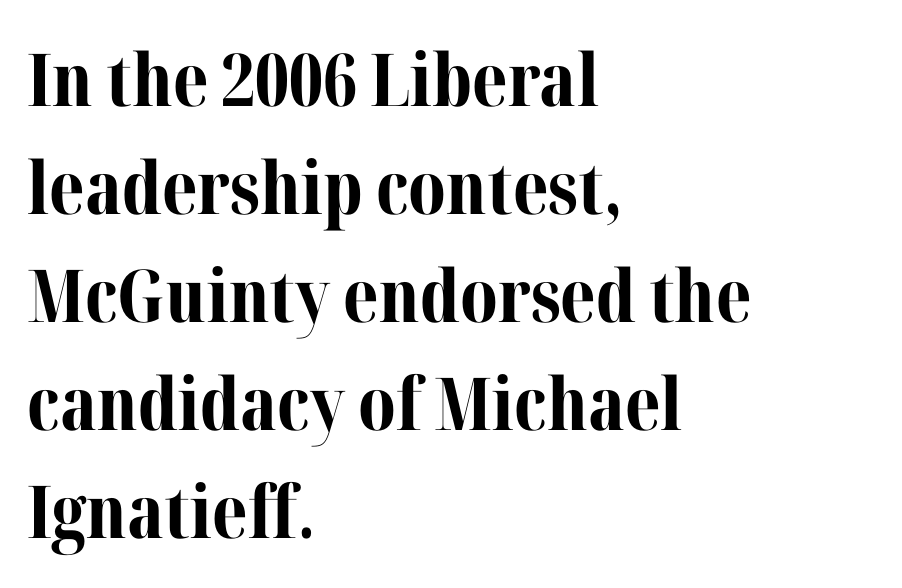
Is the letter spacing exaggerated? No — it looks like the ordinary default. Note the varied advance widths — an 'i' is clearly narrower than an 'm'. It's the straight-up-and-down kind of type. The sample has been set heavy, in full bold. The specimen omits any rule beneath the text block's lines.
